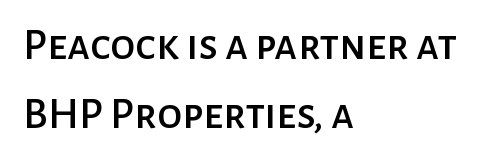
The image shows 45 px sans-serif type, upright; set left-aligned, normal line spacing (1.54x), normal letter spacing, not underlined; low stroke contrast and a medium x-height.
